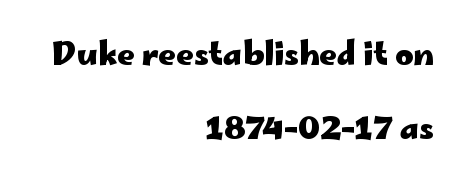
{"serif": "no", "italic": "no", "bold": "yes", "weight": "heavy", "width": "wide", "stroke_contrast": "low", "x_height": "small", "monospaced": "no", "underline": "no", "align": "right", "line_spacing": "loose", "line_spacing_ratio": 2.39, "letter_spacing": "normal", "letter_spacing_em": 0.0, "glyph_px": 31}
